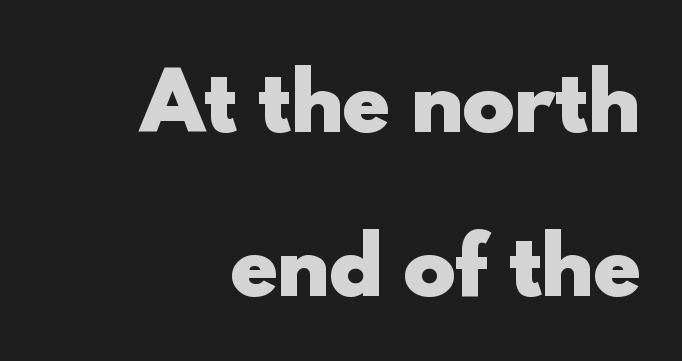
The words here are not underlined. Successive baselines arrive slowly, with a big drop between each. Is the block centered? No — it sits flush against the right margin. Does the weight exceed regular? Yes, all the way to bold.
